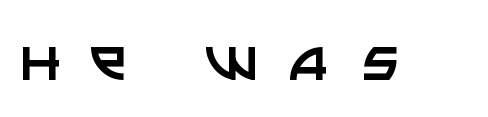
In terms of letterspacing, this is a distinctly airy, spread setting. The space directly below the letters is spotless. A typesetter would mark this as roman, not italic. Counters stay open thanks to moderate or lighter strokes. Each letter keeps its own natural width here, so spacing adapts to shape.
